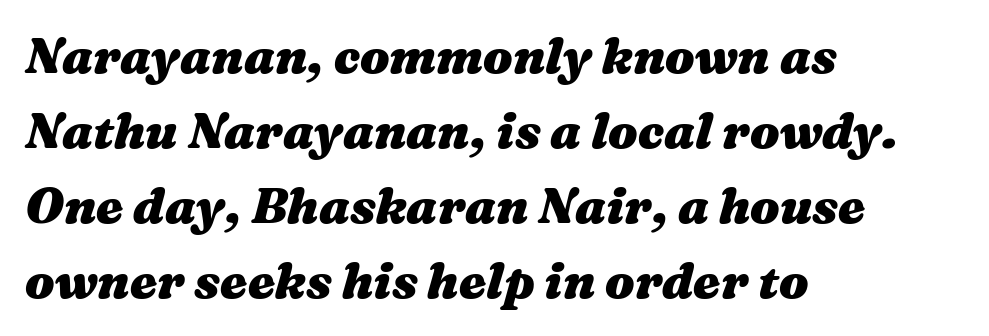
The image shows 49 px heavy, wide type, italic (leaning right); set left-aligned, normal line spacing (1.53x), normal letter spacing, not underlined; medium stroke contrast and a medium x-height.
